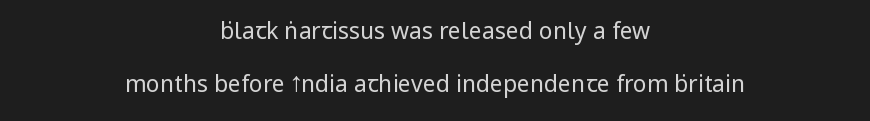
Q: Is the text bold? A: No.
Q: Is the text italic (slanted)? A: No, it is upright.
Q: Is the text underlined? A: No.
Q: How is the paragraph aligned? A: Centered.
Q: Is the spacing between letters normal or unusually wide? A: Normal.
Q: Is the spacing between lines tight, normal or loose? A: Loose.
